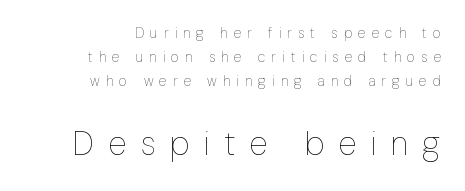
Q: Is the text bold? A: No.
Q: Is the text italic (slanted)? A: No, it is upright.
Q: Is the text underlined? A: No.
Q: How is the paragraph aligned? A: Right-aligned.
Q: Is the spacing between letters normal or unusually wide? A: Unusually wide.
Q: Which block of text is set in a larger size, the first (top) or the second (bottom)? A: The second (bottom) one.
Q: Width (condensed, normal, or wide)? A: Condensed.
Q: Stroke contrast? A: Low.
Q: x-height? A: Medium.
Q: Monospaced? A: No.
